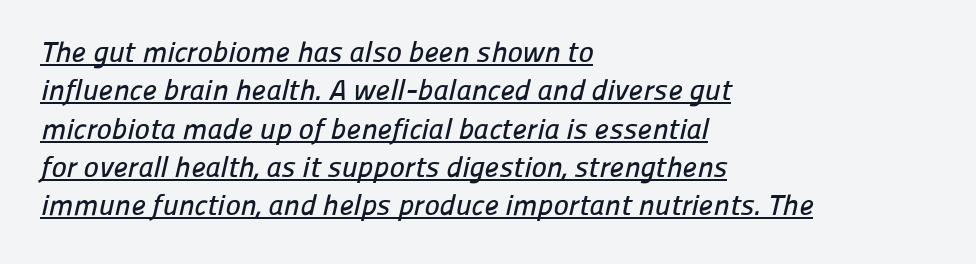
The image shows 29 px sans-serif type; set left-aligned, normal line spacing (1.32x), normal letter spacing, underlined; low stroke contrast and a medium x-height.
